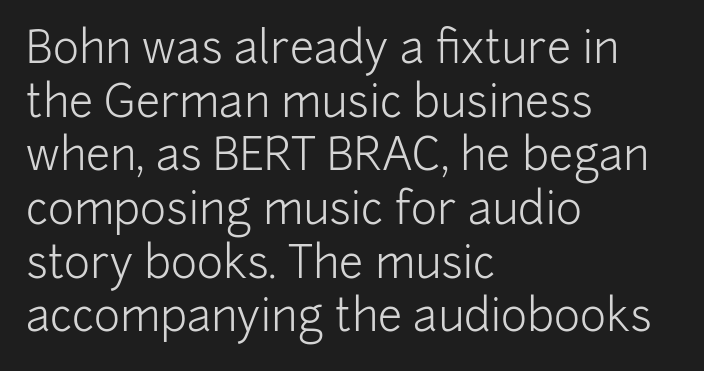
The letters advance in unequal steps, a hallmark of proportional type. The characters display no serif detailing; their extremities are plain. The lines are quadded left. No extra ink here — the face is not bold. A clean baseline with only descenders dipping below it.
